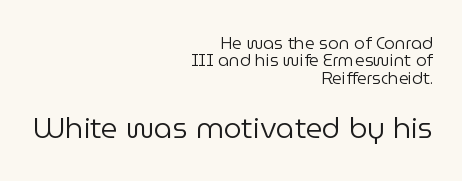
{"serif": "no", "italic": "no", "bold": "no", "weight": "regular", "width": "normal", "stroke_contrast": "low", "x_height": "medium", "monospaced": "no", "underline": "no", "align": "right", "line_spacing": "tight", "line_spacing_ratio": 1.02, "letter_spacing": "normal", "letter_spacing_em": 0.0, "larger_block": "second", "size_ratio": 1.71, "glyph_px": 29}
